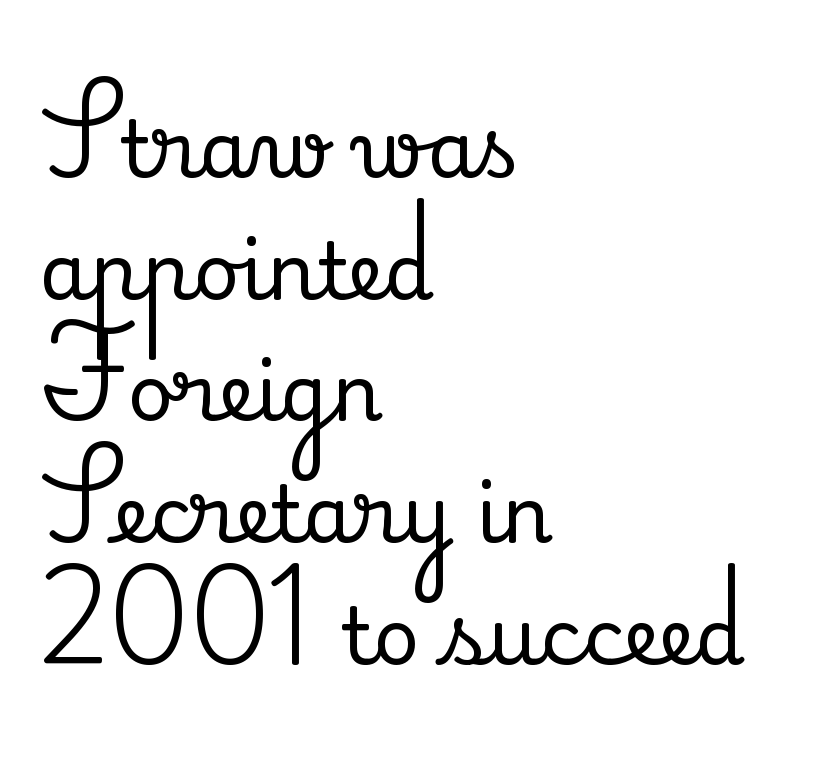
Q: Is the text italic (slanted)? A: No, it is upright.
Q: Is the typeface a serif or a sans-serif typeface? A: Serif.
Q: Is the text underlined? A: No.
Q: How is the paragraph aligned? A: Left-aligned.
Q: Is the spacing between letters normal or unusually wide? A: Normal.
Q: Is the spacing between lines tight, normal or loose? A: Normal.
Q: Width (condensed, normal, or wide)? A: Normal.
Q: Stroke contrast? A: Medium.
Q: x-height? A: Small.
Q: Monospaced? A: No.
